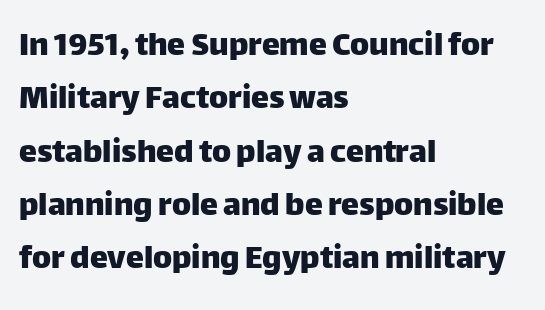
Anything drawn beneath the words? Only blank space. Spacing verdict: proportional, widths tailored to each character. Where is the straight margin? On the left. Does the lettering tilt? It doesn't — this is upright. Unlike a traditional serif, this face leaves its strokes unadorned.
